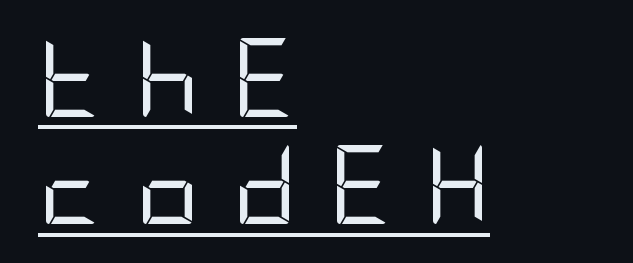
The lettering holds an erect, upright posture throughout. Is this a sans? Yes — the strokes have no serifs. Is there an underline? Yes — a line sits under the letters. Tracking here is generous; glyphs stand well apart from one another. Nothing heavy about these letters — not bold at all.
